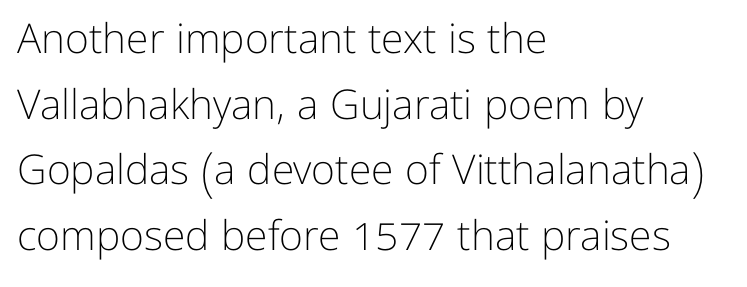
{"serif": "no", "italic": "no", "bold": "no", "weight": "light", "width": "normal", "stroke_contrast": "low", "x_height": "medium", "monospaced": "no", "underline": "no", "align": "left", "line_spacing": "normal", "line_spacing_ratio": 1.6, "letter_spacing": "normal", "letter_spacing_em": 0.0, "glyph_px": 41}
